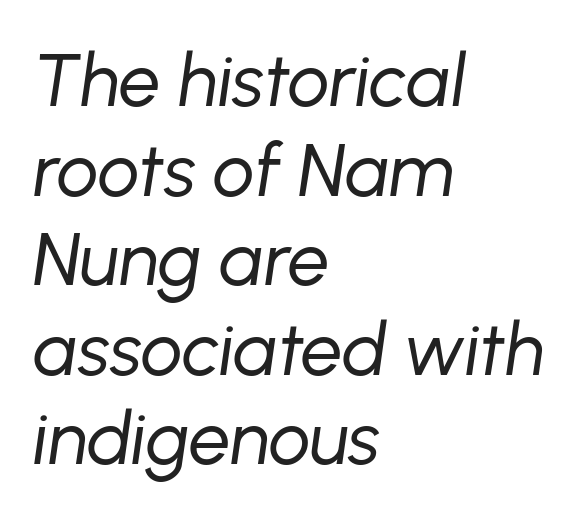
The image shows 74 px regular-weight type, italic (leaning right); set left-aligned, line spacing 1.21x, normal letter spacing, not underlined; low stroke contrast and a medium x-height.
